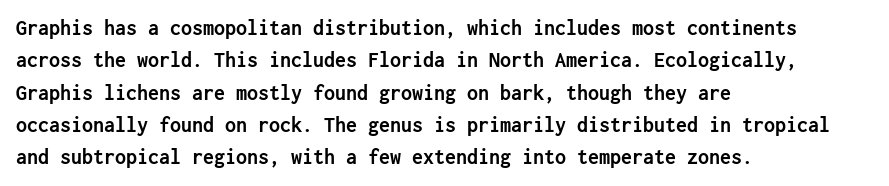
Q: Is the text bold? A: Yes.
Q: Is the text italic (slanted)? A: No, it is upright.
Q: Is the text underlined? A: No.
Q: How is the paragraph aligned? A: Left-aligned.
Q: Is the spacing between letters normal or unusually wide? A: Normal.
Q: Is the spacing between lines tight, normal or loose? A: Normal.
